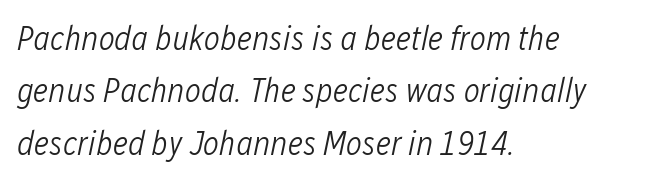
The rendering uses natural spacing where letterforms have individual widths. Interline gaps are of average width in this sample. The letterforms sit shoulder to shoulder at normal distance. The weight tops out at a normal text grade.
